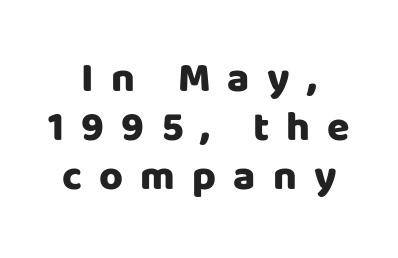
Which margin do the lines hug? Neither — every line sits in the middle. The strokes are fattened all the way to bold. Spacing verdict: proportional, widths tailored to each character. The designer went with a sans here, leaving each stem footless. Clear beneath every line of the passage.
